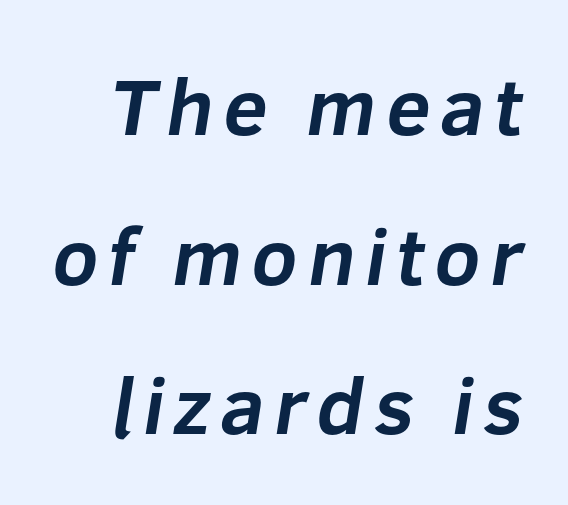
Q: Is the text bold? A: Yes.
Q: Is the typeface a serif or a sans-serif typeface? A: Sans-serif.
Q: Is the text underlined? A: No.
Q: Width (condensed, normal, or wide)? A: Normal.
Q: Stroke contrast? A: Low.
Q: x-height? A: Medium.
Q: Monospaced? A: No.
